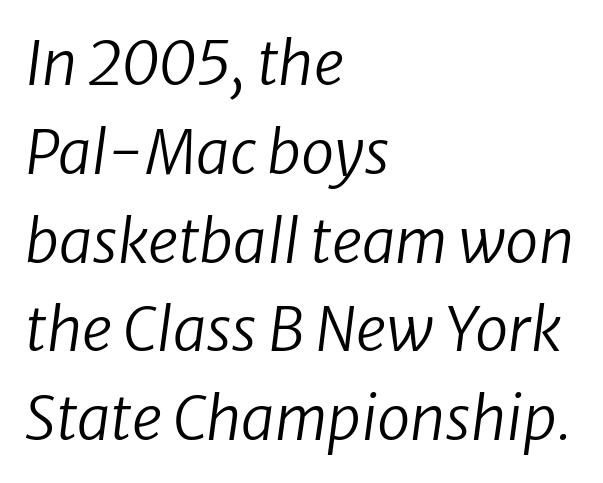
Q: Is the text bold? A: No.
Q: Is the typeface a serif or a sans-serif typeface? A: Sans-serif.
Q: Is the text underlined? A: No.
Q: How is the paragraph aligned? A: Left-aligned.
Q: Is the spacing between letters normal or unusually wide? A: Normal.
Q: Is the spacing between lines tight, normal or loose? A: Normal.
Q: Width (condensed, normal, or wide)? A: Normal.
Q: Stroke contrast? A: Low.
Q: x-height? A: Medium.
Q: Monospaced? A: No.
